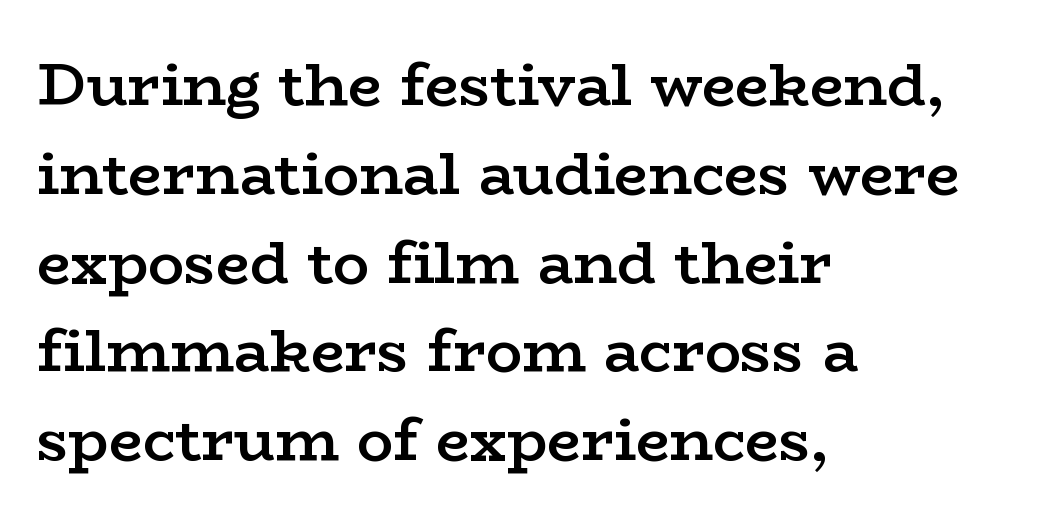
Q: Is the text bold? A: Semi-bold.
Q: Is the text italic (slanted)? A: No, it is upright.
Q: Is the typeface a serif or a sans-serif typeface? A: Serif.
Q: Is the text underlined? A: No.
Q: How is the paragraph aligned? A: Left-aligned.
Q: Is the spacing between letters normal or unusually wide? A: Normal.
Q: Is the spacing between lines tight, normal or loose? A: Normal.
Q: Width (condensed, normal, or wide)? A: Wide.
Q: Stroke contrast? A: Low.
Q: x-height? A: Medium.
Q: Monospaced? A: No.
